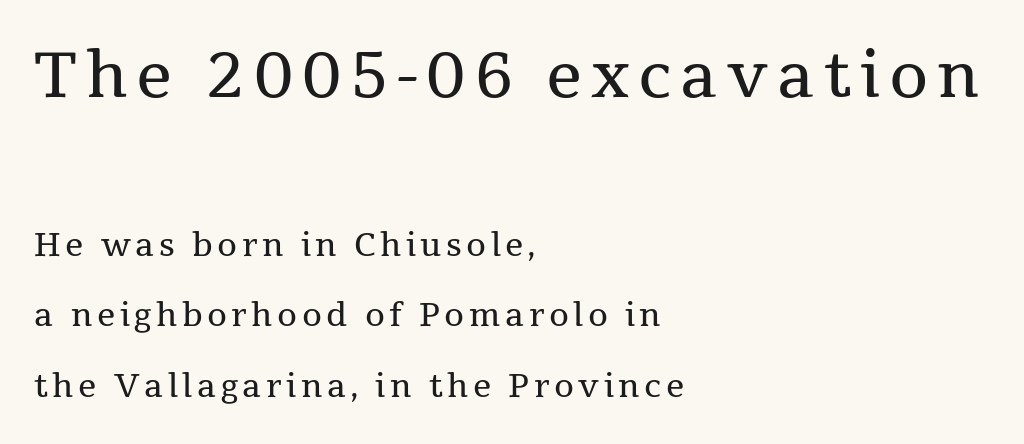
These lines are composed in type with serifs. The paragraph shown leans on its left margin. Caption: upper text group enlarged, lower text group reduced. The leading is generous, giving the passage an open texture. No word sits above an underline.
